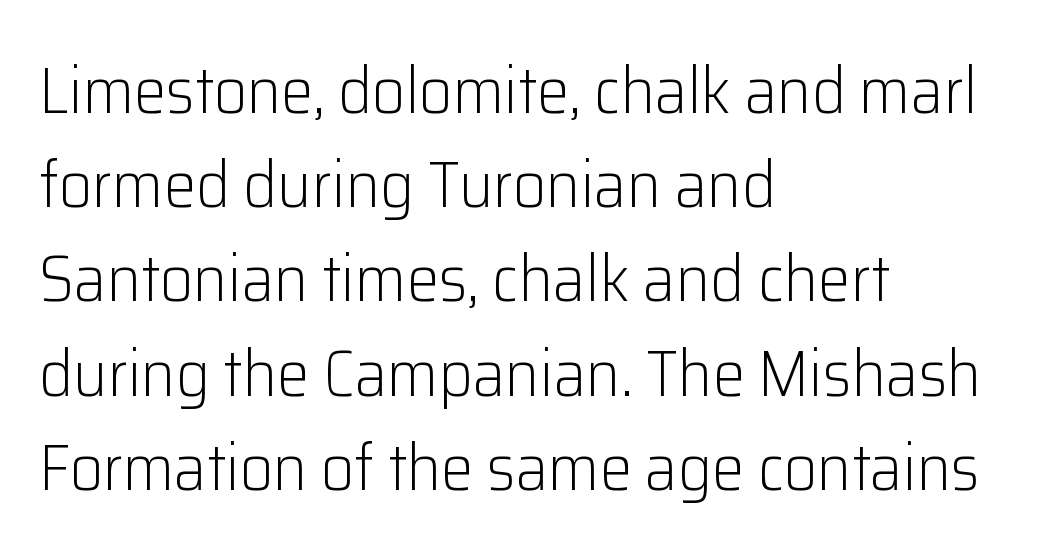
Q: Is the text bold? A: No.
Q: Is the text italic (slanted)? A: No, it is upright.
Q: Is the typeface a serif or a sans-serif typeface? A: Sans-serif.
Q: Is the text underlined? A: No.
Q: How is the paragraph aligned? A: Left-aligned.
Q: Is the spacing between letters normal or unusually wide? A: Normal.
Q: Is the spacing between lines tight, normal or loose? A: Normal.
Q: Width (condensed, normal, or wide)? A: Normal.
Q: Stroke contrast? A: Low.
Q: x-height? A: Medium.
Q: Monospaced? A: No.
